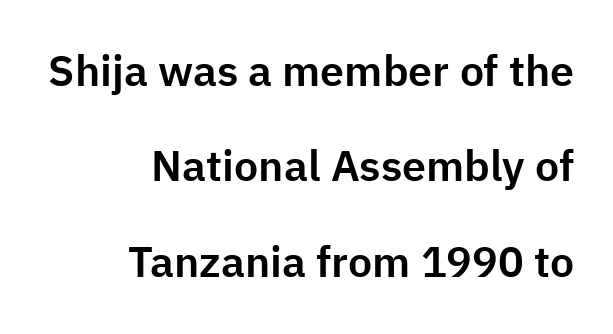
Each line ends at the same right margin while the left side varies. Note the varied advance widths — an 'i' is clearly narrower than an 'm'. Nope, not italic — everything's standing straight. Regarding serifs, this sample does without them. These lines keep a tight, regular rhythm from letter to letter.
